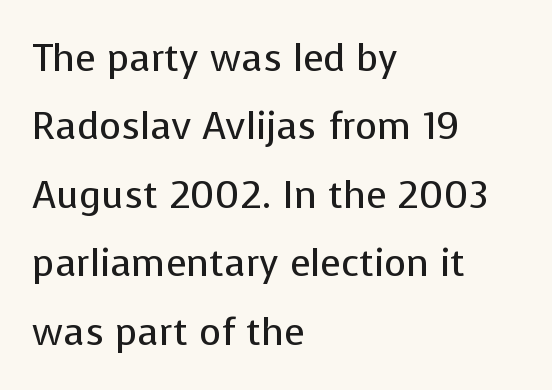
The zone under the glyphs is completely vacant. Spacing verdict: proportional, widths tailored to each character. The font's upright variant was chosen for this text. The font sits on the lighter half of the weight spectrum, regular included. Tracking value appears to be zero — textbook default spacing. These lines are set flush left with a ragged right edge.
